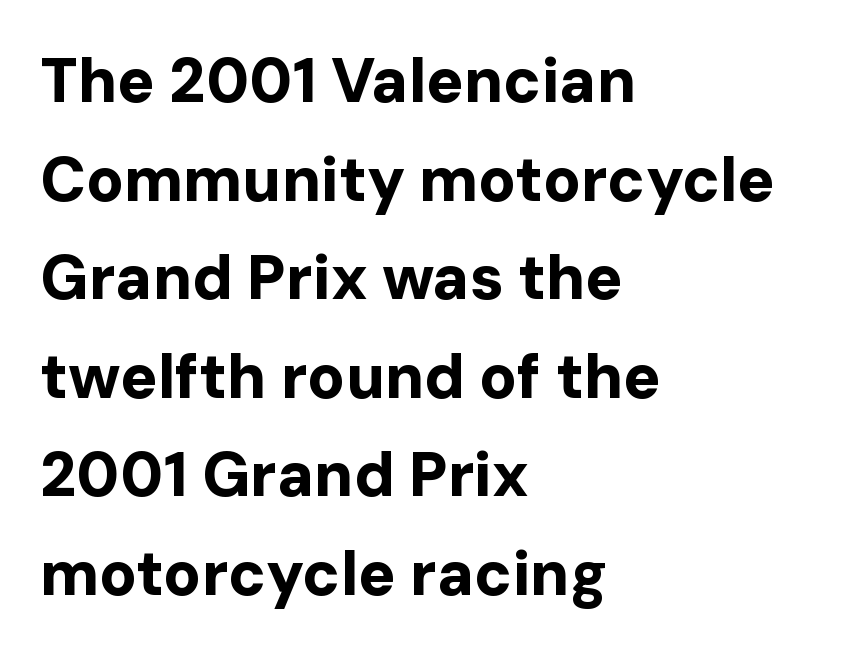
Q: Is the text bold? A: Yes.
Q: Is the text italic (slanted)? A: No, it is upright.
Q: Is the typeface a serif or a sans-serif typeface? A: Sans-serif.
Q: Is the text underlined? A: No.
Q: How is the paragraph aligned? A: Left-aligned.
Q: Is the spacing between letters normal or unusually wide? A: Normal.
Q: Is the spacing between lines tight, normal or loose? A: Normal.
Q: Width (condensed, normal, or wide)? A: Normal.
Q: Stroke contrast? A: Low.
Q: x-height? A: Medium.
Q: Monospaced? A: No.
